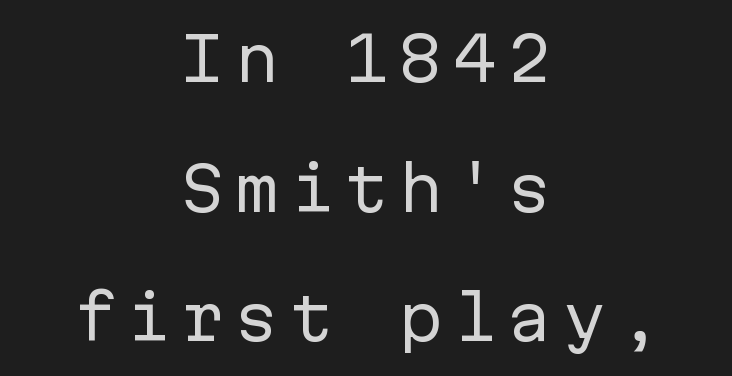
Glance below the letters and you will spot only blank space. Compared with a typical body face, this is equally light or lighter still. The lettering holds an erect, upright posture throughout. Each line is balanced around a shared central axis.
